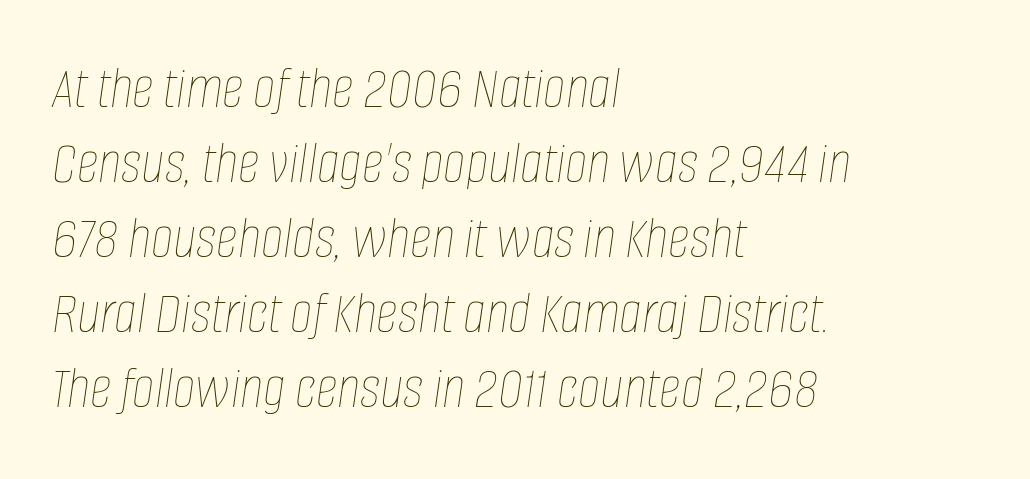
{"italic": "yes", "lean": "right", "slant_degrees": 8, "bold": "no", "weight": "thin", "width": "condensed", "stroke_contrast": "low", "x_height": "large", "monospaced": "no", "underline": "no", "align": "left", "line_spacing_ratio": 1.23, "letter_spacing": "normal", "letter_spacing_em": 0.0, "glyph_px": 61}
